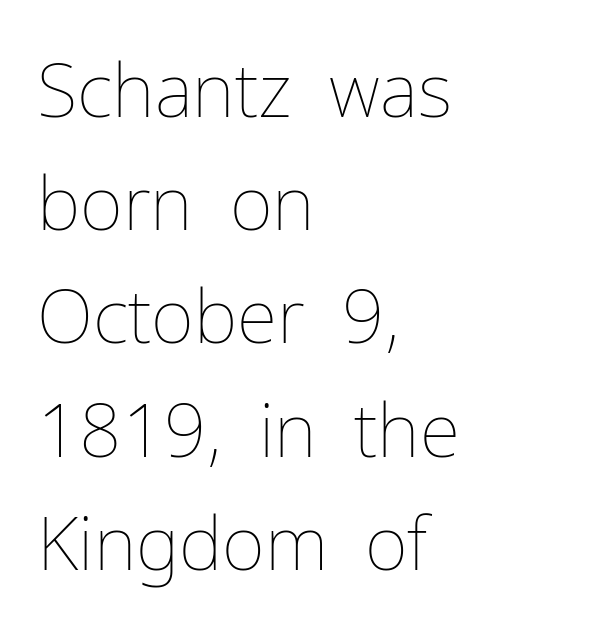
The image shows 74 px thin type, upright; set left-aligned, normal line spacing (1.53x), normal letter spacing, not underlined; low stroke contrast and a medium x-height.
